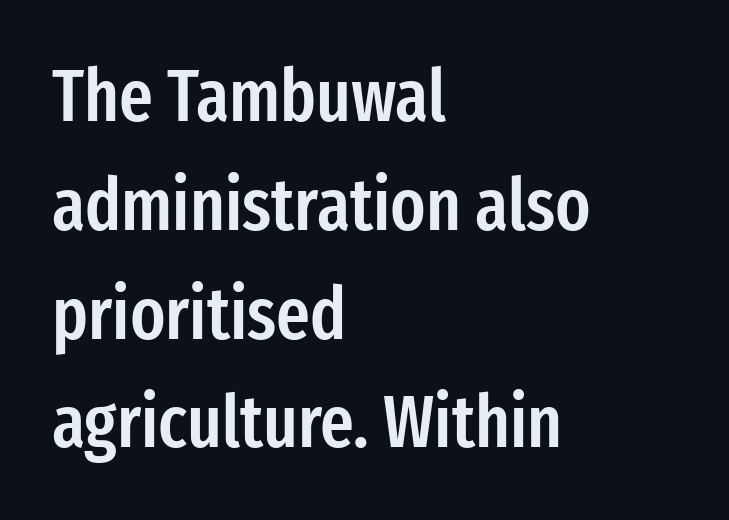
No italicization has been applied; the sample stays upright. Regarding serifs, this sample does without them. Quick note: underline off. You could call the tracking neutral — neither tight nor loose. This sample keeps an unexceptional amount of space between lines.
